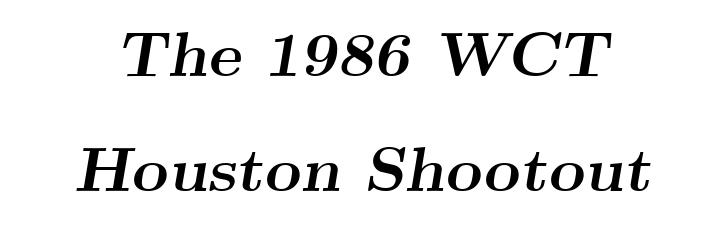
Q: Is the text bold? A: Yes.
Q: Is the text italic (slanted)? A: Yes, it leans right by about 9 degrees.
Q: Is the typeface a serif or a sans-serif typeface? A: Serif.
Q: Is the text underlined? A: No.
Q: How is the paragraph aligned? A: Centered.
Q: Is the spacing between letters normal or unusually wide? A: Normal.
Q: Width (condensed, normal, or wide)? A: Wide.
Q: Stroke contrast? A: Medium.
Q: x-height? A: Small.
Q: Monospaced? A: No.
